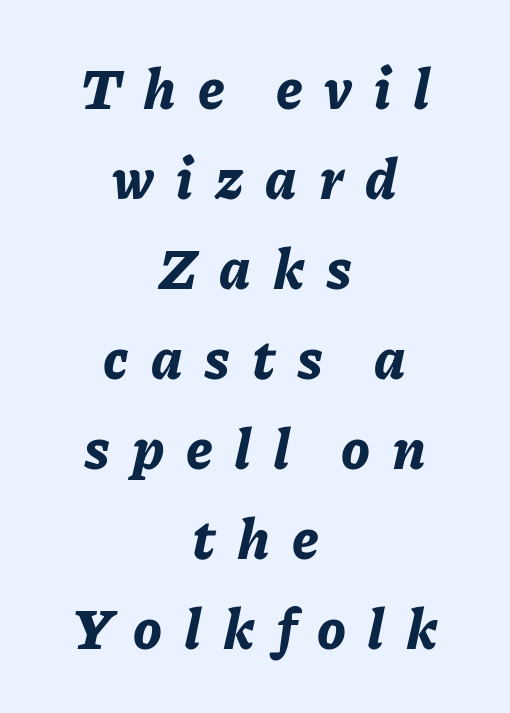
{"italic": "yes", "lean": "right", "slant_degrees": 11, "bold": "yes", "weight": "bold", "width": "normal", "stroke_contrast": "low", "x_height": "medium", "monospaced": "no", "underline": "no", "align": "center", "line_spacing": "normal", "line_spacing_ratio": 1.58, "letter_spacing": "wide", "letter_spacing_em": 0.38, "glyph_px": 57}
